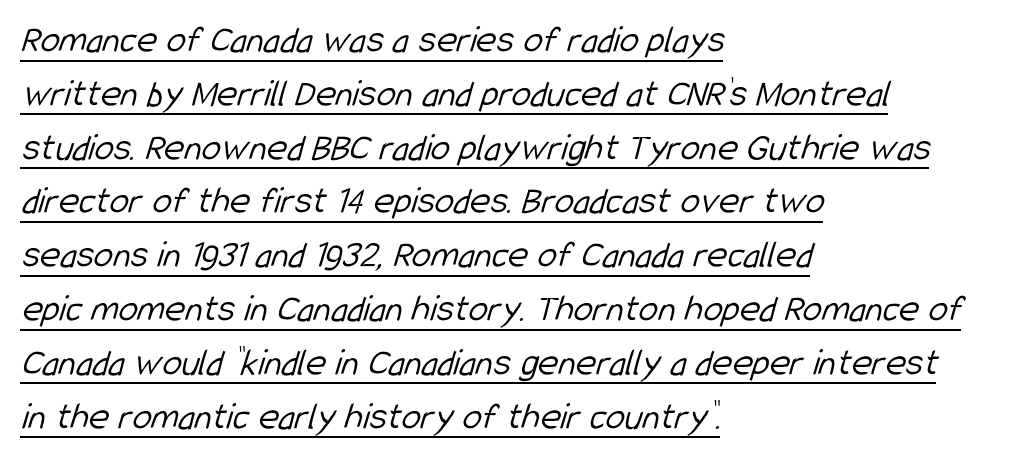
Q: Is the text bold? A: No.
Q: Is the typeface a serif or a sans-serif typeface? A: Sans-serif.
Q: Is the text underlined? A: Yes.
Q: How is the paragraph aligned? A: Left-aligned.
Q: Is the spacing between letters normal or unusually wide? A: Normal.
Q: Is the spacing between lines tight, normal or loose? A: Normal.
Q: Width (condensed, normal, or wide)? A: Condensed.
Q: Stroke contrast? A: Low.
Q: x-height? A: Medium.
Q: Monospaced? A: No.
